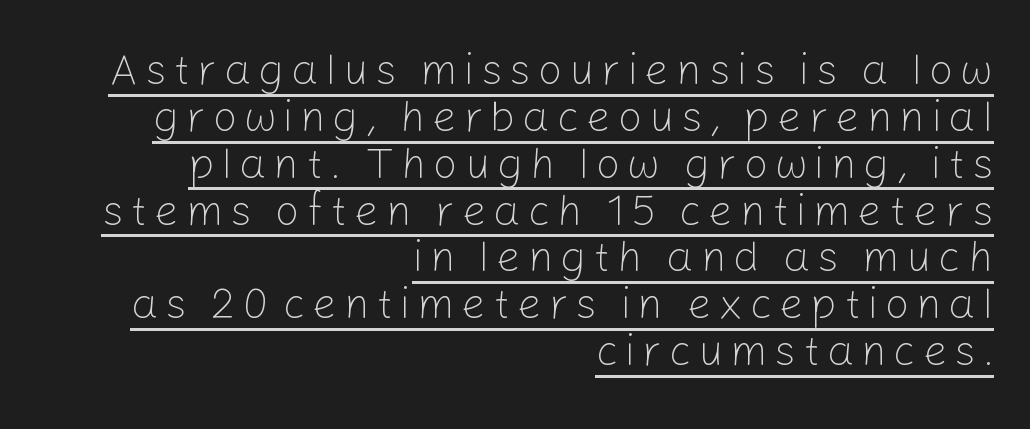
In designer terms, the underline attribute is active on this setting. Each line ends at the same right margin while the left side varies. The face used here is proportionally spaced, like ordinary book or web type. Does the leading feel generous? Not at all — it's pinched.
